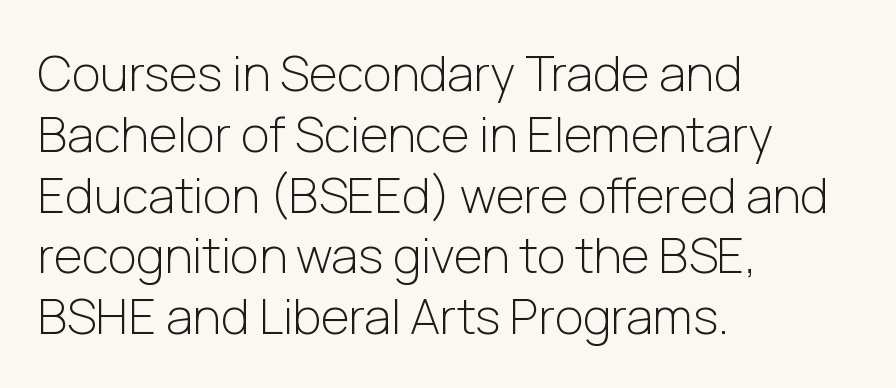
Compared with a typical body face, this is equally light or lighter still. Spacing verdict: proportional, widths tailored to each character. Classification — sans serif. The foot of each line stays bare and open. If you drew a ruler down the left edge, every line would touch it.
